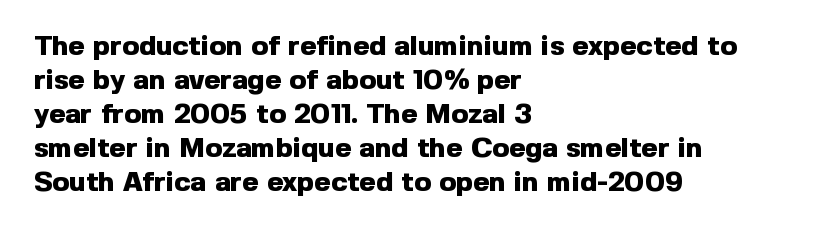
Q: Is the text bold? A: Yes.
Q: Is the text italic (slanted)? A: No, it is upright.
Q: Is the typeface a serif or a sans-serif typeface? A: Sans-serif.
Q: Is the text underlined? A: No.
Q: How is the paragraph aligned? A: Left-aligned.
Q: Is the spacing between letters normal or unusually wide? A: Normal.
Q: Width (condensed, normal, or wide)? A: Normal.
Q: x-height? A: Medium.
Q: Monospaced? A: No.
